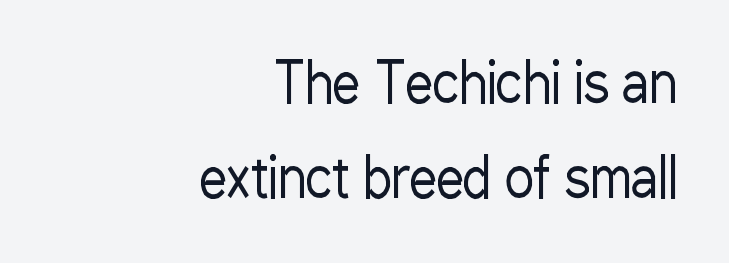
The text block is weighted toward the right margin, trailing off unevenly leftward. Does extra space separate the letters? No, they use regular spacing. You can tell from the bare stems that sans-serif type was used. Each stroke keeps to a modest, everyday thickness or less. This sample has the flowing, uneven cadence of proportional lettering.
